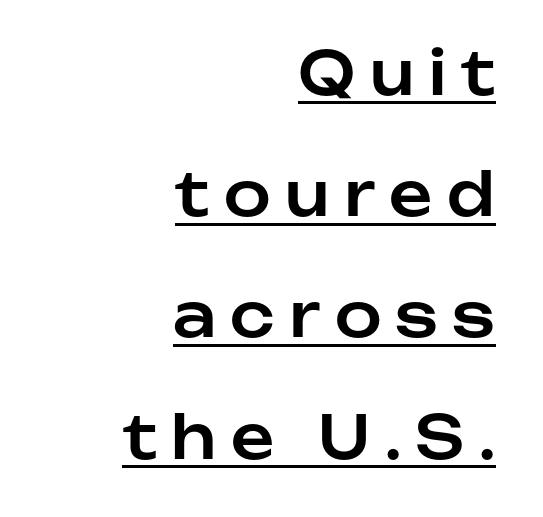
Q: Is the text italic (slanted)? A: No, it is upright.
Q: Is the typeface a serif or a sans-serif typeface? A: Sans-serif.
Q: Is the text underlined? A: Yes.
Q: How is the paragraph aligned? A: Right-aligned.
Q: Is the spacing between letters normal or unusually wide? A: Unusually wide.
Q: Is the spacing between lines tight, normal or loose? A: Loose.
Q: Width (condensed, normal, or wide)? A: Normal.
Q: Stroke contrast? A: Low.
Q: x-height? A: Medium.
Q: Monospaced? A: No.
